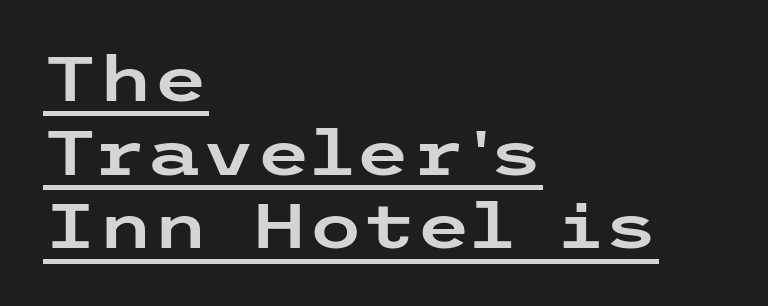
Q: Is the text italic (slanted)? A: No, it is upright.
Q: Is the typeface a serif or a sans-serif typeface? A: Sans-serif.
Q: Is the text underlined? A: Yes.
Q: How is the paragraph aligned? A: Left-aligned.
Q: Is the spacing between letters normal or unusually wide? A: Normal.
Q: Width (condensed, normal, or wide)? A: Wide.
Q: Stroke contrast? A: Low.
Q: x-height? A: Medium.
